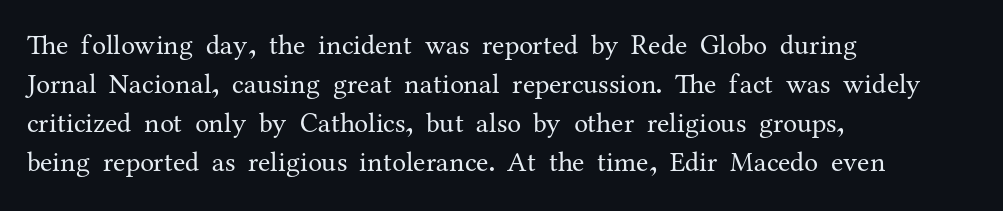
Q: Is the text bold? A: No.
Q: Is the text italic (slanted)? A: No, it is upright.
Q: Is the typeface a serif or a sans-serif typeface? A: Serif.
Q: Is the text underlined? A: No.
Q: How is the paragraph aligned? A: Left-aligned.
Q: Is the spacing between letters normal or unusually wide? A: Normal.
Q: Is the spacing between lines tight, normal or loose? A: Normal.
Q: Width (condensed, normal, or wide)? A: Normal.
Q: Stroke contrast? A: Medium.
Q: x-height? A: Medium.
Q: Monospaced? A: No.
